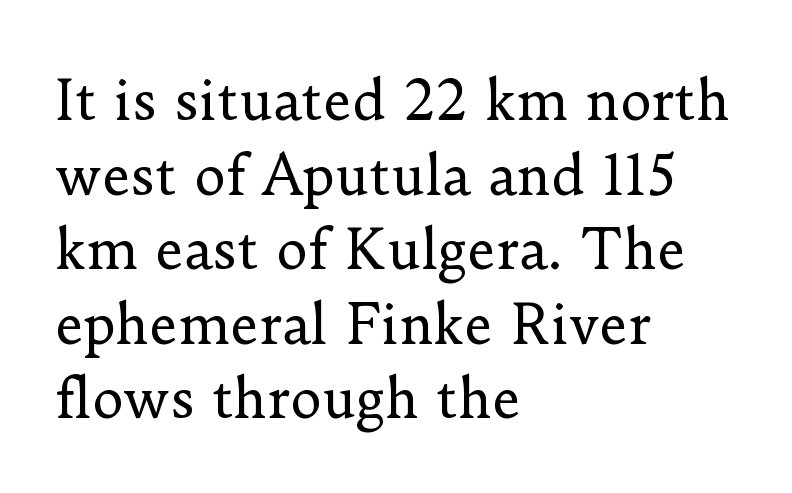
Q: Is the text bold? A: No.
Q: Is the text italic (slanted)? A: No, it is upright.
Q: Is the typeface a serif or a sans-serif typeface? A: Serif.
Q: Is the text underlined? A: No.
Q: How is the paragraph aligned? A: Left-aligned.
Q: Is the spacing between letters normal or unusually wide? A: Normal.
Q: Is the spacing between lines tight, normal or loose? A: Normal.
Q: Width (condensed, normal, or wide)? A: Normal.
Q: Stroke contrast? A: Low.
Q: x-height? A: Small.
Q: Monospaced? A: No.
